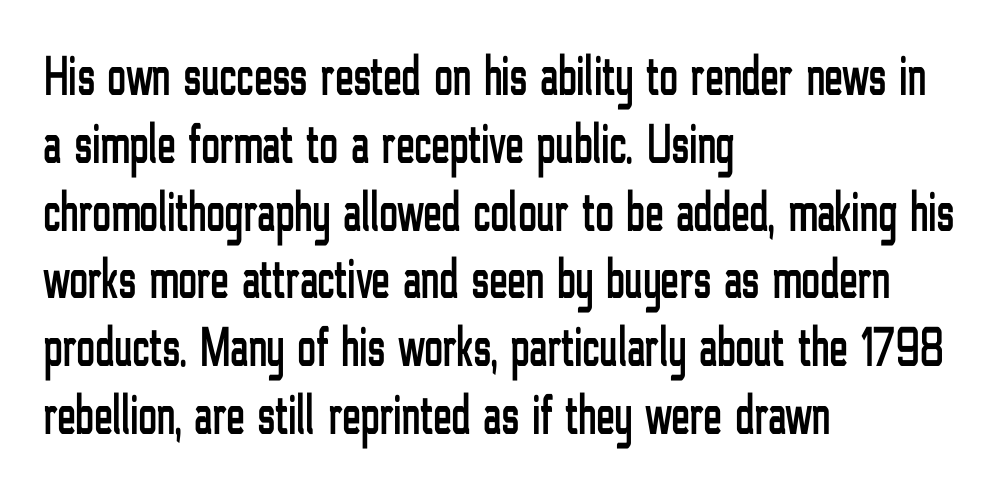
The image shows 56 px condensed sans-serif type, upright; set left-aligned, line spacing 1.21x, normal letter spacing, not underlined; low stroke contrast and a medium x-height.
